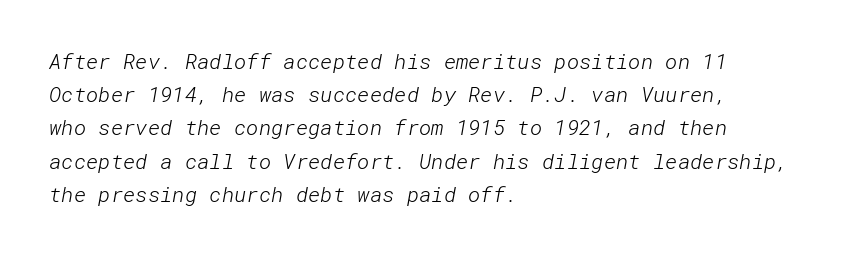
The image shows 21 px text type; set left-aligned, normal line spacing (1.58x), normal letter spacing, not underlined.
